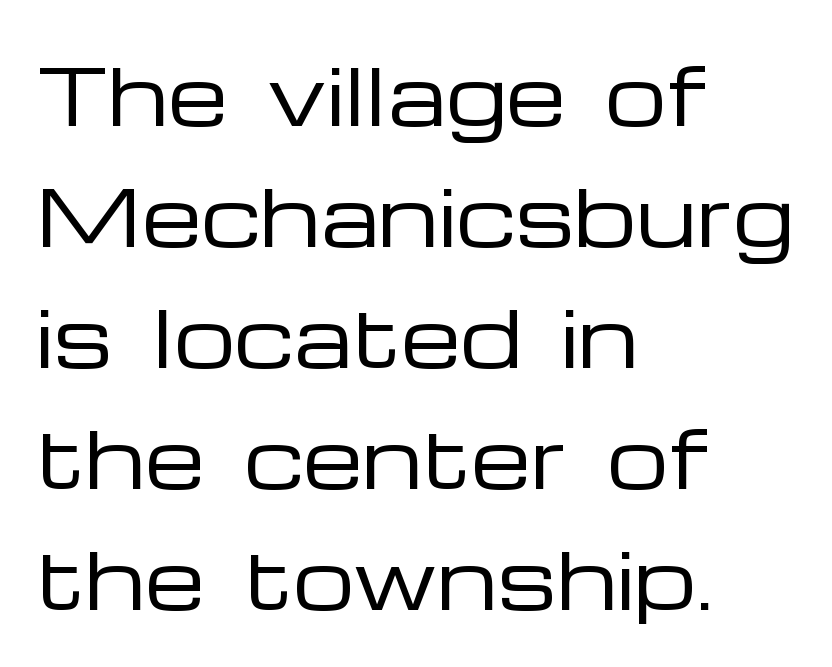
Q: Is the text bold? A: No.
Q: Is the text italic (slanted)? A: No, it is upright.
Q: Is the typeface a serif or a sans-serif typeface? A: Sans-serif.
Q: Is the text underlined? A: No.
Q: How is the paragraph aligned? A: Left-aligned.
Q: Is the spacing between letters normal or unusually wide? A: Normal.
Q: Is the spacing between lines tight, normal or loose? A: Normal.
Q: Width (condensed, normal, or wide)? A: Wide.
Q: Stroke contrast? A: Low.
Q: x-height? A: Medium.
Q: Monospaced? A: No.
